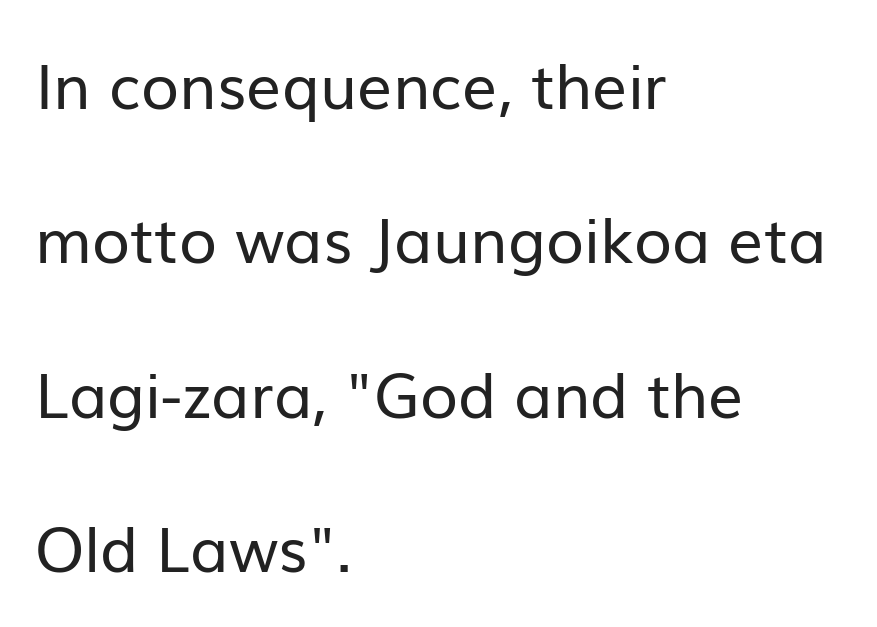
Q: Is the text bold? A: No.
Q: Is the text italic (slanted)? A: No, it is upright.
Q: Is the typeface a serif or a sans-serif typeface? A: Sans-serif.
Q: Is the text underlined? A: No.
Q: How is the paragraph aligned? A: Left-aligned.
Q: Is the spacing between letters normal or unusually wide? A: Normal.
Q: Is the spacing between lines tight, normal or loose? A: Loose.
Q: Width (condensed, normal, or wide)? A: Normal.
Q: Stroke contrast? A: Low.
Q: x-height? A: Medium.
Q: Monospaced? A: No.
